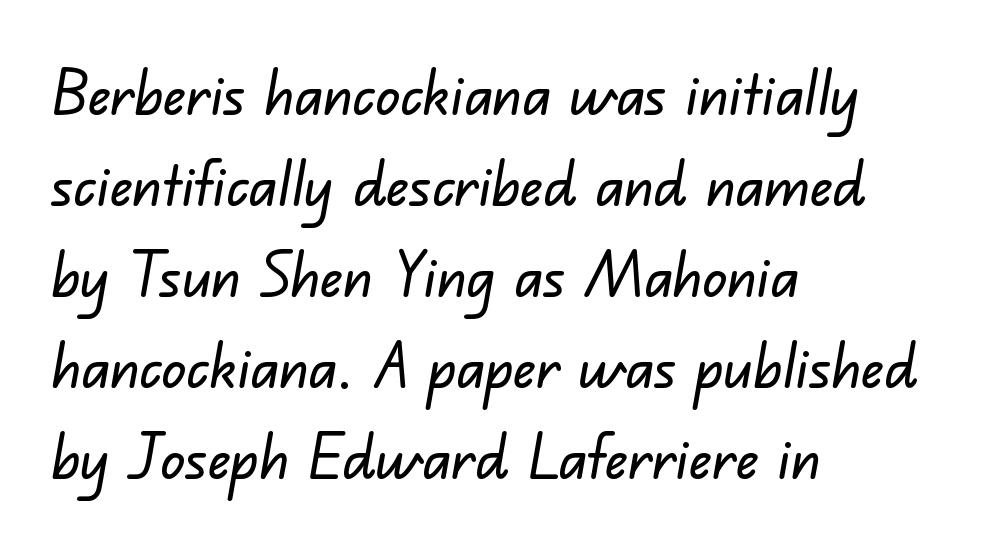
{"serif": "no", "width": "normal", "stroke_contrast": "low", "x_height": "small", "monospaced": "no", "underline": "no", "align": "left", "line_spacing": "normal", "line_spacing_ratio": 1.49, "letter_spacing": "normal", "letter_spacing_em": 0.0, "glyph_px": 61}
